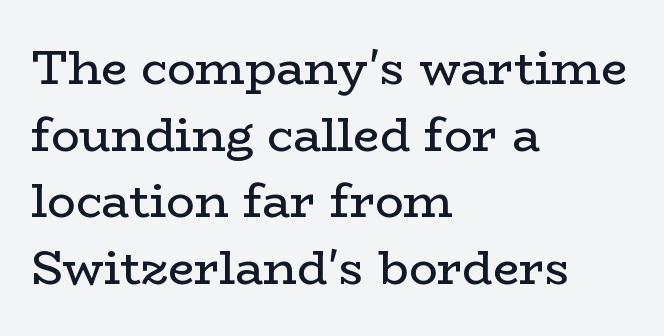
{"serif": "yes", "italic": "no", "bold": "no", "weight": "regular", "width": "wide", "stroke_contrast": "low", "x_height": "medium", "monospaced": "no", "underline": "no", "align": "left", "line_spacing": "normal", "line_spacing_ratio": 1.42, "letter_spacing": "normal", "letter_spacing_em": 0.0, "glyph_px": 47}
